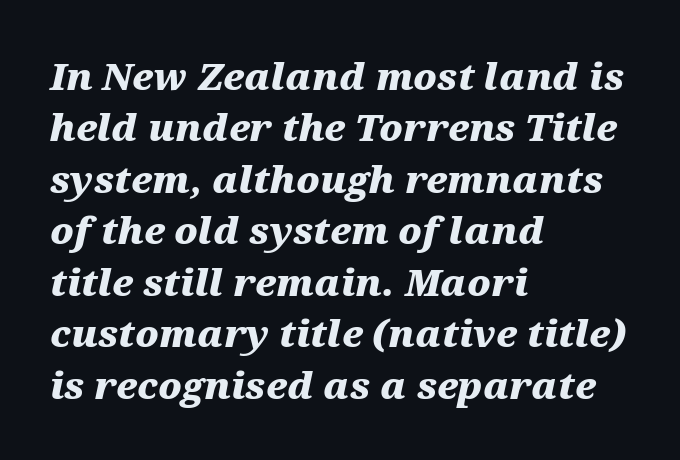
{"italic": "yes", "lean": "right", "slant_degrees": 12, "bold": "yes", "weight": "heavy", "width": "wide", "stroke_contrast": "medium", "x_height": "medium", "monospaced": "no", "underline": "no", "align": "left", "line_spacing": "normal", "line_spacing_ratio": 1.39, "letter_spacing": "normal", "letter_spacing_em": 0.0, "glyph_px": 37}
